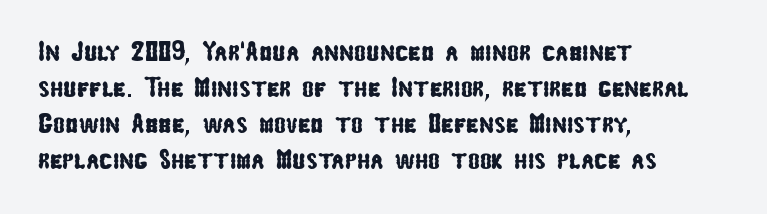
Q: Is the typeface a serif or a sans-serif typeface? A: Sans-serif.
Q: Is the text underlined? A: No.
Q: How is the paragraph aligned? A: Left-aligned.
Q: Is the spacing between letters normal or unusually wide? A: Normal.
Q: Is the spacing between lines tight, normal or loose? A: Normal.
Q: Width (condensed, normal, or wide)? A: Condensed.
Q: Stroke contrast? A: Low.
Q: x-height? A: Medium.
Q: Monospaced? A: No.
